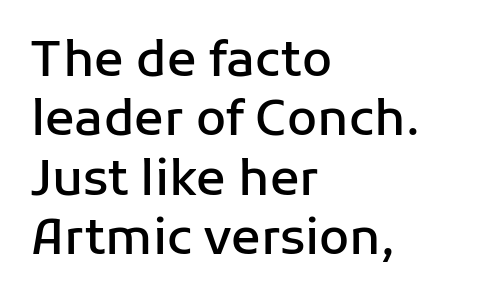
Q: Is the text bold? A: Semi-bold.
Q: Is the text italic (slanted)? A: No, it is upright.
Q: Is the typeface a serif or a sans-serif typeface? A: Sans-serif.
Q: Is the text underlined? A: No.
Q: How is the paragraph aligned? A: Left-aligned.
Q: Is the spacing between letters normal or unusually wide? A: Normal.
Q: Width (condensed, normal, or wide)? A: Normal.
Q: Stroke contrast? A: Low.
Q: x-height? A: Medium.
Q: Monospaced? A: No.
